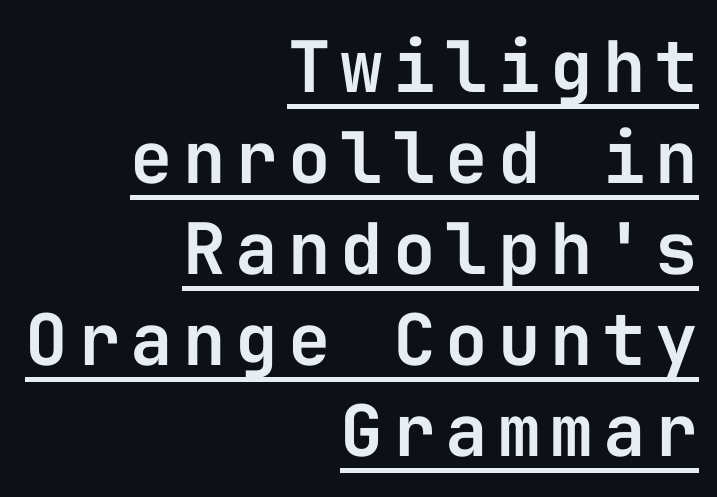
Vertical spacing — default. Nope, not italic — everything's standing straight. Does the type have serifs? No, each stem ends abruptly. The typesetter has applied underlining to the passage shown. Fixed-width glyphs throughout — classic coding-font behaviour.
